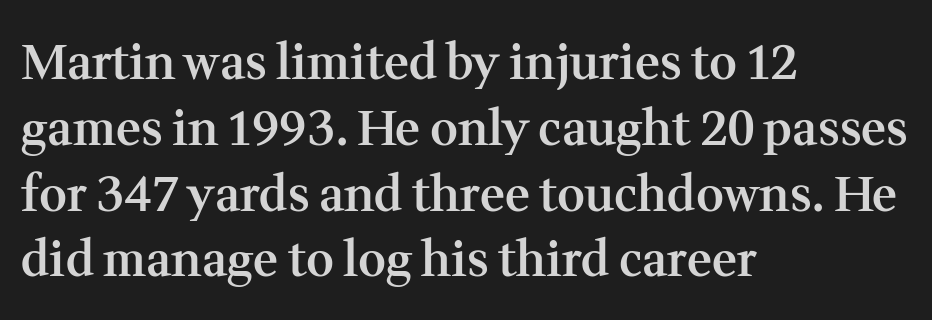
The typesetter chose a ragged-right arrangement here. Each letter keeps its own natural width here, so spacing adapts to shape. Old-style or modern, the face here clearly has serifs. Notice how descenders clear the ascenders below comfortably — that's standard leading. Glance below the letters and you will spot only blank space. Is there any slant? The stems are plumb.
